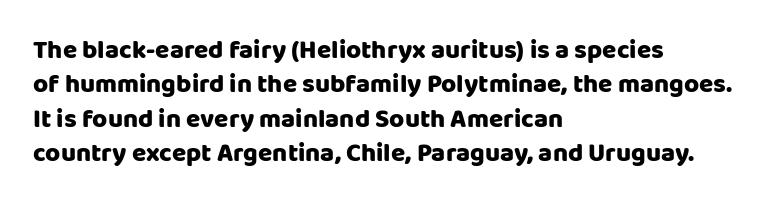
Q: Is the text italic (slanted)? A: No, it is upright.
Q: Is the text underlined? A: No.
Q: How is the paragraph aligned? A: Left-aligned.
Q: Is the spacing between letters normal or unusually wide? A: Normal.
Q: Is the spacing between lines tight, normal or loose? A: Normal.
